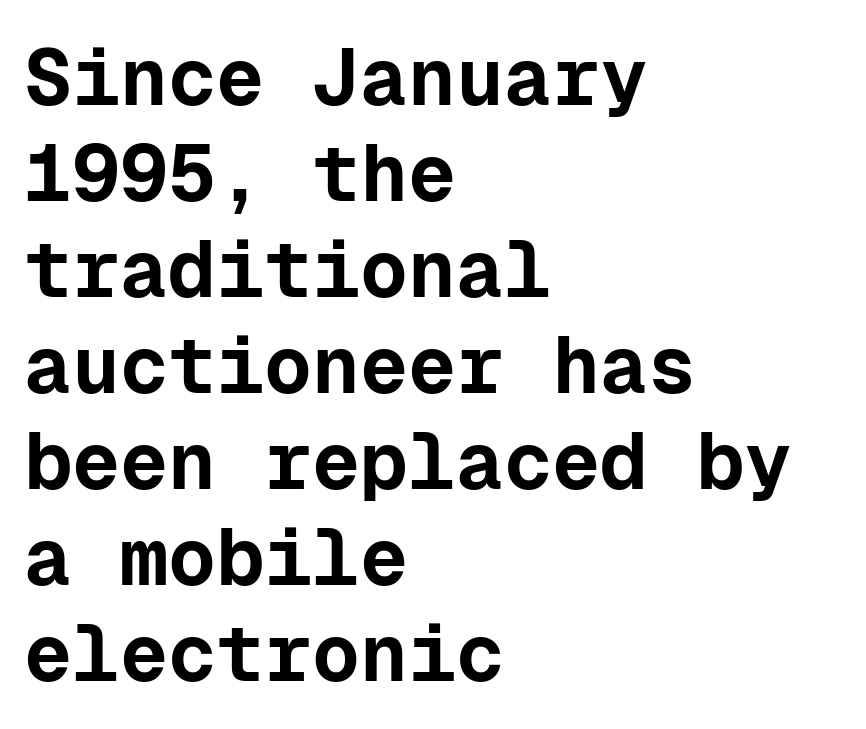
Underline: absent. You could call the tracking neutral — neither tight nor loose. Leftover space on each line is placed entirely after the last word. Every character here occupies the same horizontal width, giving the sample a typewriter-like rhythm.
